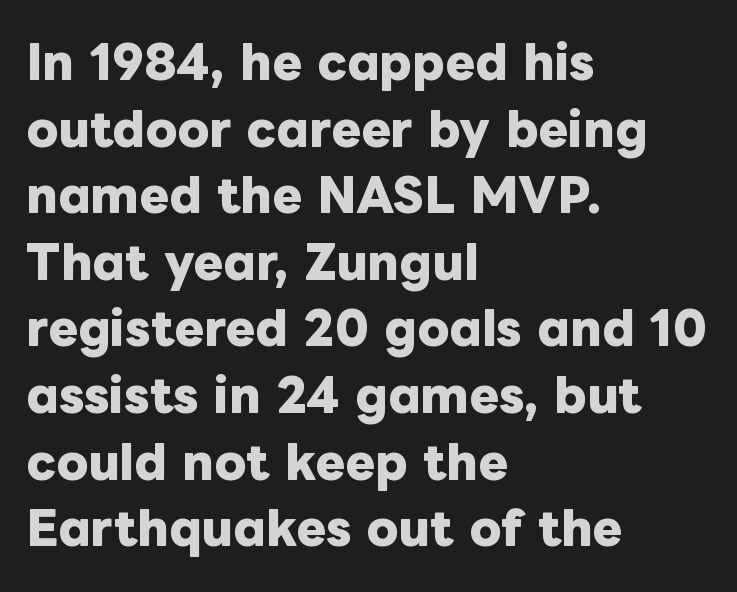
{"italic": "no", "bold": "yes", "weight": "heavy", "width": "normal", "stroke_contrast": "low", "x_height": "medium", "monospaced": "no", "underline": "no", "align": "left", "line_spacing": "normal", "line_spacing_ratio": 1.48, "letter_spacing": "normal", "letter_spacing_em": 0.0, "glyph_px": 45}
